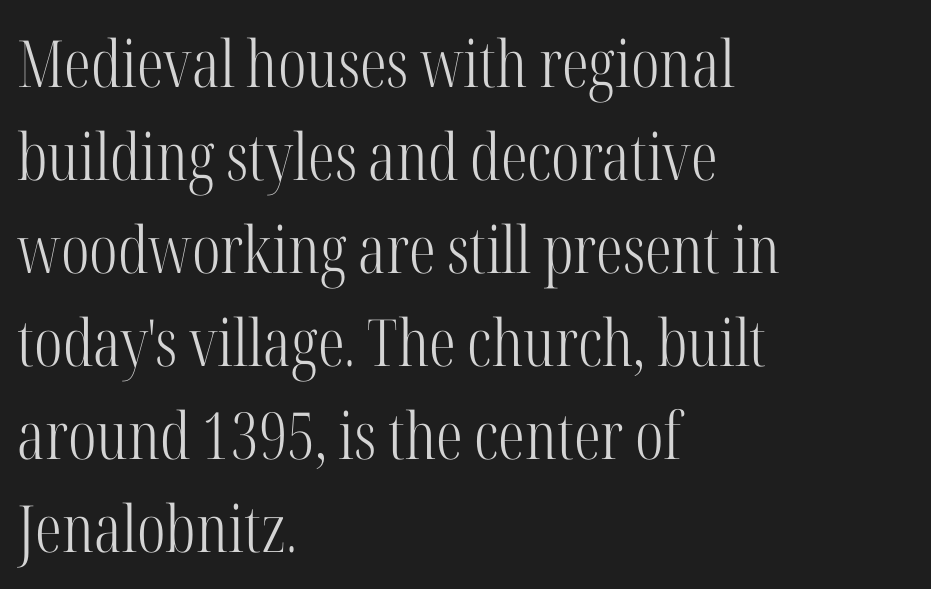
The image shows 65 px light, condensed serif type, upright; set left-aligned, normal line spacing (1.43x), normal letter spacing, not underlined; high stroke contrast and a medium x-height.
